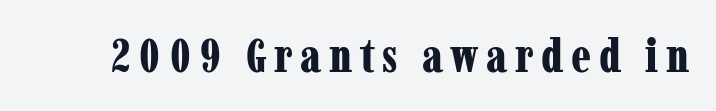
{"serif": "yes", "italic": "no", "bold": "yes", "weight": "bold", "width": "condensed", "stroke_contrast": "low", "x_height": "medium", "monospaced": "no", "underline": "no", "glyph_px": 47}
